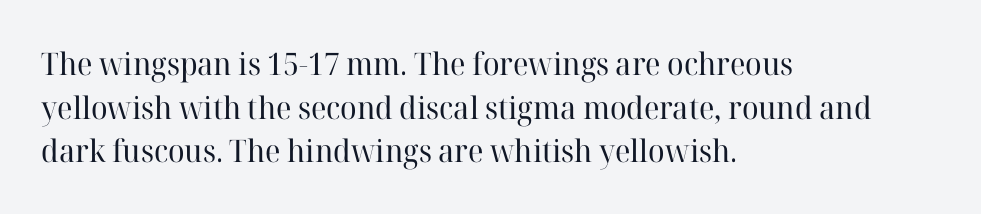
Horizontal alignment here is leftward, the default for most running prose. Tracking value appears to be zero — textbook default spacing. Vertical strokes here are truly vertical. Think of a printed novel: that variable character pitch is what you see here. What's the leading like? Ordinary, nothing unusual.
